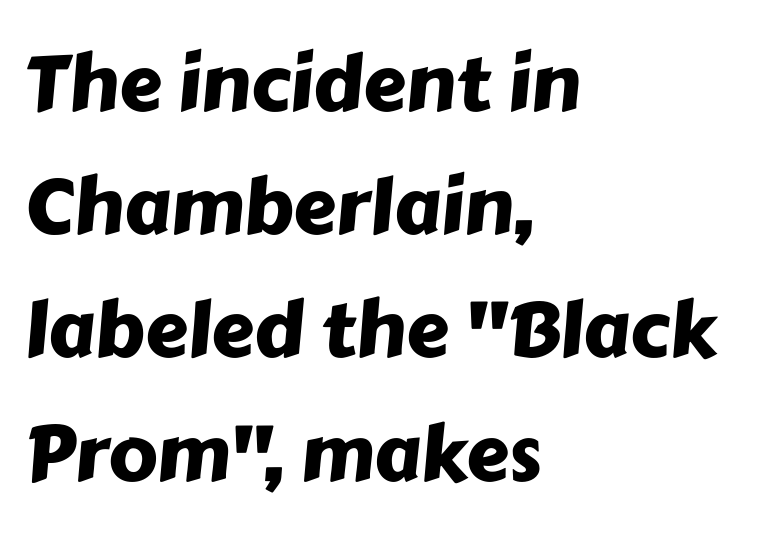
The image shows 77 px sans-serif type; set left-aligned, normal line spacing (1.6x), normal letter spacing, not underlined; low stroke contrast and a medium x-height.
